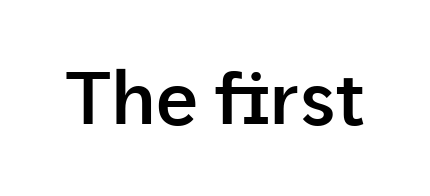
This rendering features lettering with no underline. The typography opts for an upright posture over an oblique one. Honestly, the letter spacing is just normal — you wouldn't notice it. A typesetter would call this proportional, since set widths differ per character. A fair bit of extra ink — the face is semibold, not bold.
